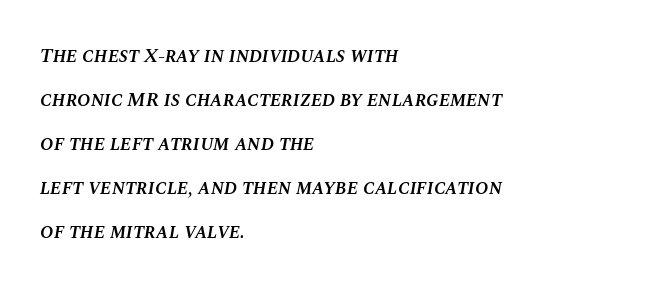
Q: Is the text bold? A: Semi-bold.
Q: Is the text italic (slanted)? A: Yes, it leans right by about 10 degrees.
Q: Is the text underlined? A: No.
Q: How is the paragraph aligned? A: Left-aligned.
Q: Is the spacing between letters normal or unusually wide? A: Normal.
Q: Is the spacing between lines tight, normal or loose? A: Loose.
